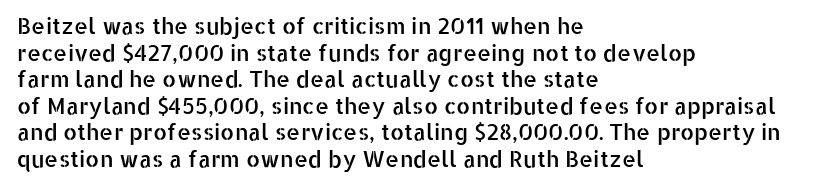
{"italic": "no", "underline": "no", "align": "left", "line_spacing_ratio": 1.21, "letter_spacing": "normal", "letter_spacing_em": 0.0, "glyph_px": 22}
